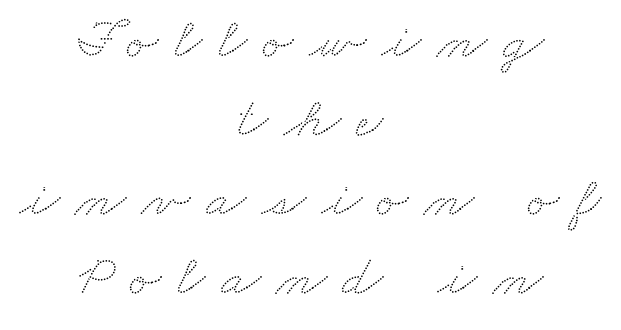
{"width": "wide", "stroke_contrast": "low", "x_height": "small", "monospaced": "no", "underline": "no", "align": "center", "line_spacing": "normal", "line_spacing_ratio": 1.36, "letter_spacing": "wide", "letter_spacing_em": 0.27, "glyph_px": 58}
